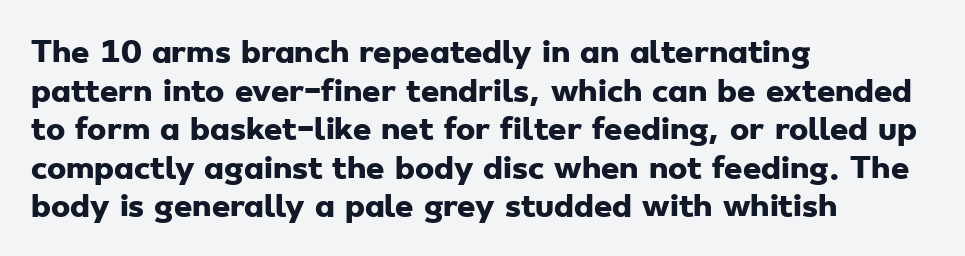
The image shows 29 px heavy, wide sans-serif type; set left-aligned, normal line spacing (1.33x), normal letter spacing, not underlined; low stroke contrast and a small x-height.
